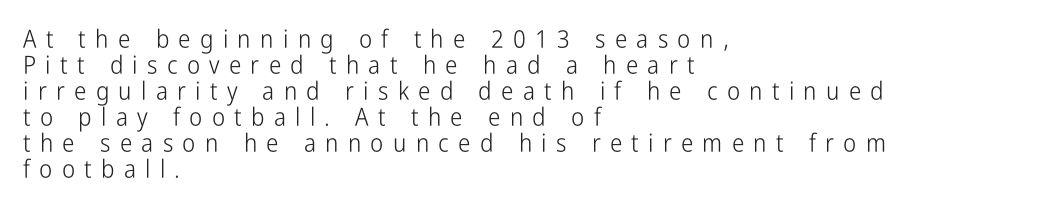
Style check: upright. Every row of glyphs begins at an identical x-position on the left. Anything drawn beneath the words? Only blank space. Letter spacing: wide.
